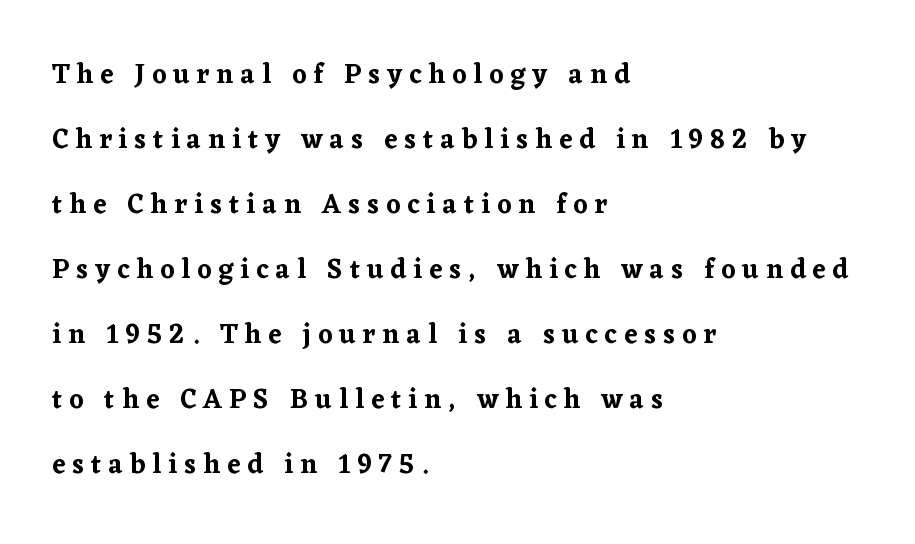
Regarding leading, the lines here are spaced well apart. The letters are spread apart with noticeably loose tracking. The typography opts for an upright posture over an oblique one. Descenders are the only things crossing below the line. Casual observation: everything's shoved over to the left.
